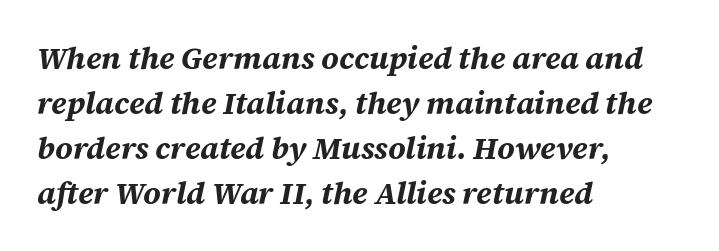
Think of a printed novel: that variable character pitch is what you see here. The face used here has a pronounced slope to its letters. The words here are not underlined. Here the glyphs are tracked normally, forming tight word shapes. Left-aligned paragraph, ragged on the right.
